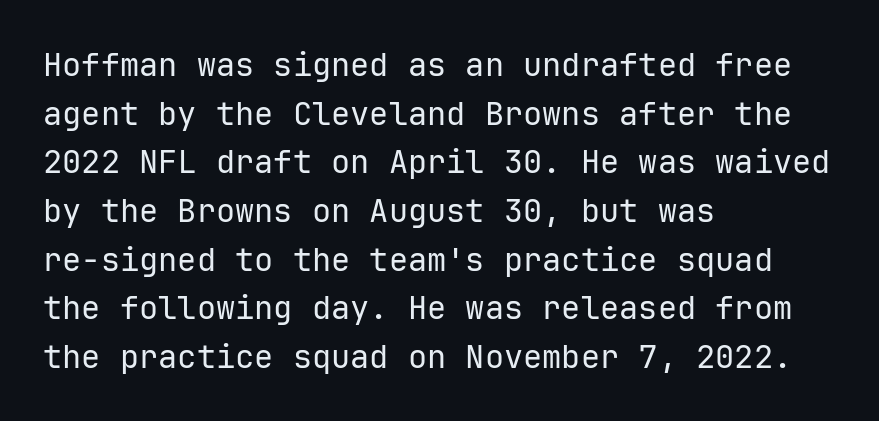
The image shows 32 px regular-weight sans-serif type, upright; set left-aligned, normal line spacing (1.52x), normal letter spacing, not underlined; low stroke contrast and a medium x-height.
